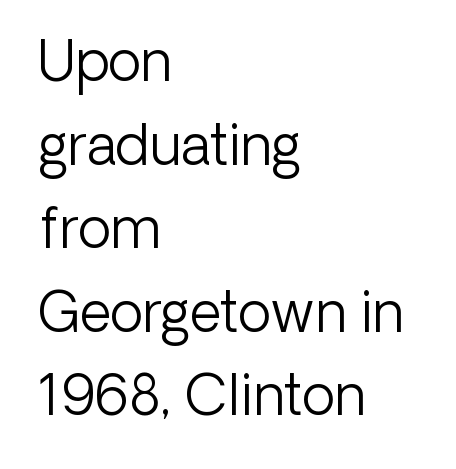
{"serif": "no", "italic": "no", "bold": "no", "weight": "light", "width": "normal", "stroke_contrast": "low", "x_height": "medium", "monospaced": "no", "underline": "no", "align": "left", "line_spacing": "normal", "line_spacing_ratio": 1.52, "letter_spacing": "normal", "letter_spacing_em": 0.0, "glyph_px": 55}
